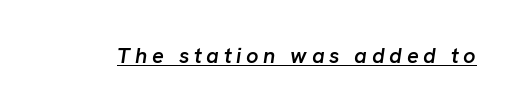
Q: Is the text bold? A: Semi-bold.
Q: Is the text italic (slanted)? A: Yes, it leans right by about 8 degrees.
Q: Is the text underlined? A: Yes.
Q: Is the spacing between letters normal or unusually wide? A: Unusually wide.
